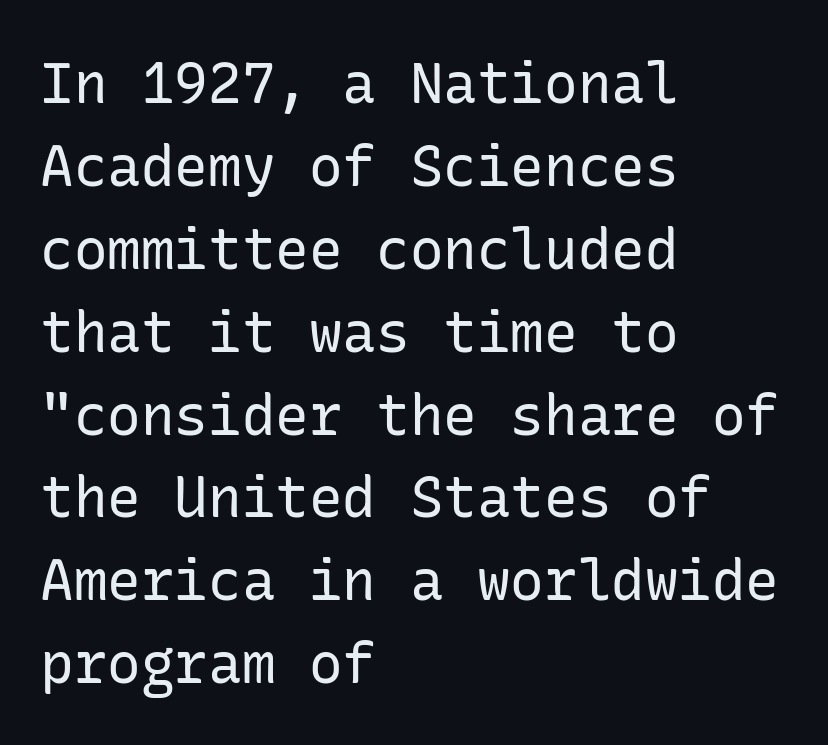
The image shows 56 px regular-weight sans-serif type, upright; set left-aligned, normal line spacing (1.48x), normal letter spacing, not underlined; low stroke contrast and a medium x-height.
